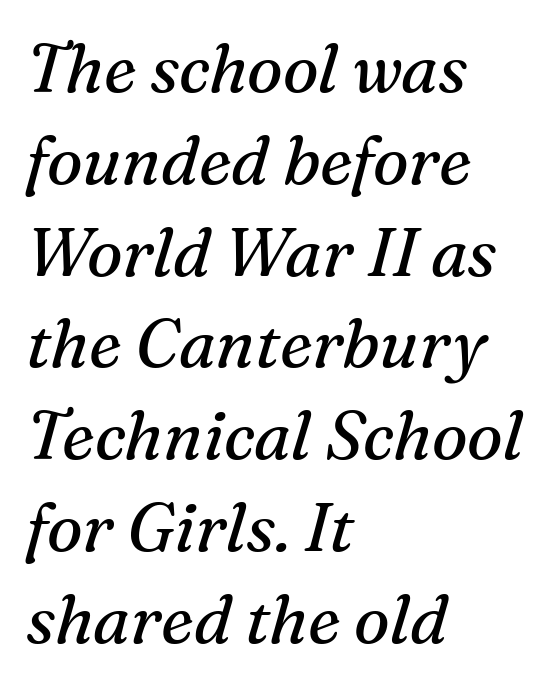
Q: Is the text bold? A: No.
Q: Is the text italic (slanted)? A: Yes, it leans right by about 16 degrees.
Q: Is the typeface a serif or a sans-serif typeface? A: Serif.
Q: Is the text underlined? A: No.
Q: How is the paragraph aligned? A: Left-aligned.
Q: Is the spacing between letters normal or unusually wide? A: Normal.
Q: Is the spacing between lines tight, normal or loose? A: Normal.
Q: Width (condensed, normal, or wide)? A: Normal.
Q: Stroke contrast? A: Medium.
Q: x-height? A: Medium.
Q: Monospaced? A: No.
